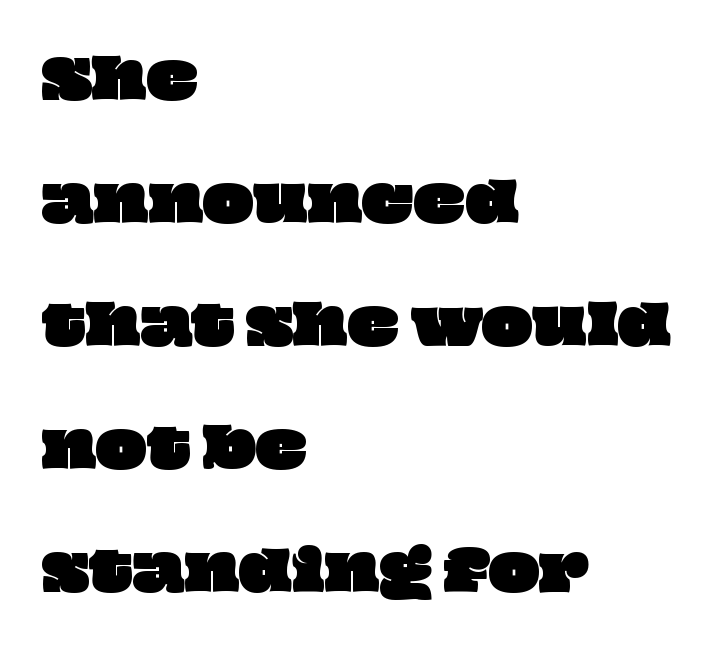
Q: Is the text underlined? A: No.
Q: How is the paragraph aligned? A: Left-aligned.
Q: Is the spacing between letters normal or unusually wide? A: Normal.
Q: Is the spacing between lines tight, normal or loose? A: Loose.
Q: Width (condensed, normal, or wide)? A: Wide.
Q: Stroke contrast? A: Low.
Q: x-height? A: Large.
Q: Monospaced? A: No.
